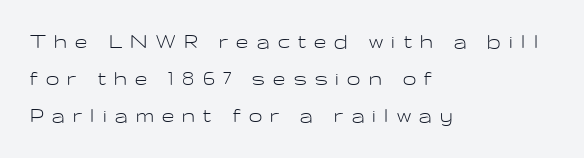
Q: Is the text bold? A: No.
Q: Is the text italic (slanted)? A: No, it is upright.
Q: Is the text underlined? A: No.
Q: How is the paragraph aligned? A: Left-aligned.
Q: Is the spacing between letters normal or unusually wide? A: Unusually wide.
Q: Is the spacing between lines tight, normal or loose? A: Normal.
